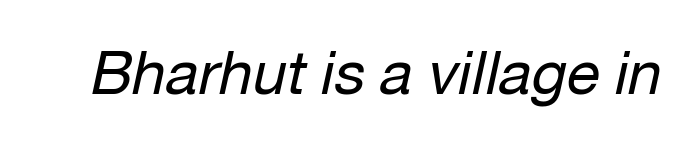
The image shows 61 px regular-weight type, italic (leaning right); set normal letter spacing, not underlined; low stroke contrast and a medium x-height.
